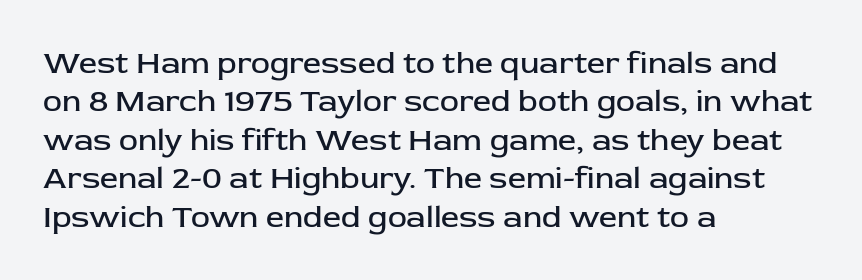
{"serif": "no", "italic": "no", "bold": "no", "weight": "regular", "width": "normal", "stroke_contrast": "low", "x_height": "medium", "monospaced": "no", "underline": "no", "align": "left", "line_spacing_ratio": 1.2, "letter_spacing": "normal", "letter_spacing_em": 0.0, "glyph_px": 32}
